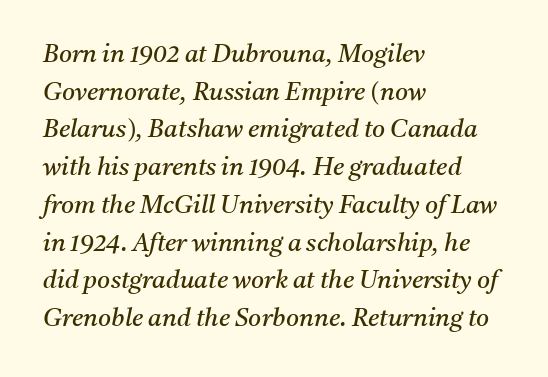
The letters are slanted; this is an italic face. This rendering leaves character spacing at its baseline value. No extra ink here — the face is not bold. Words float on clear page, feet unadorned. Is there much room between lines? A standard amount, neither cramped nor airy.
